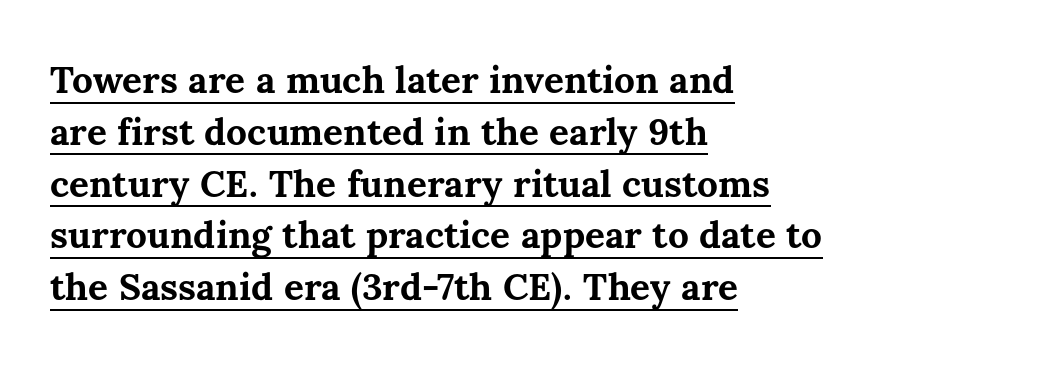
Emphasis is given by a line drawn under the lettering. The rows are spaced the way most documents space them. Casual observation: everything's shoved over to the left. Notice how the stems are strictly vertical — no italics here.
